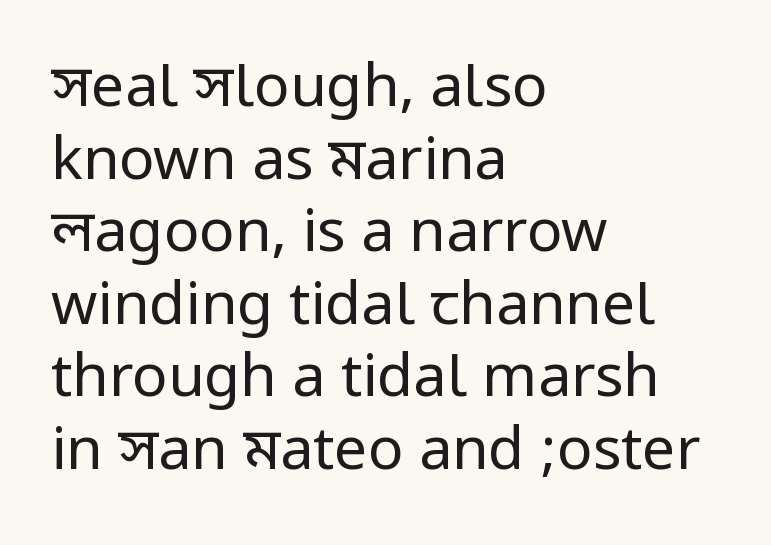
The image shows 59 px regular-weight, condensed sans-serif type, upright; set left-aligned, line spacing 1.23x, normal letter spacing, not underlined; low stroke contrast.
